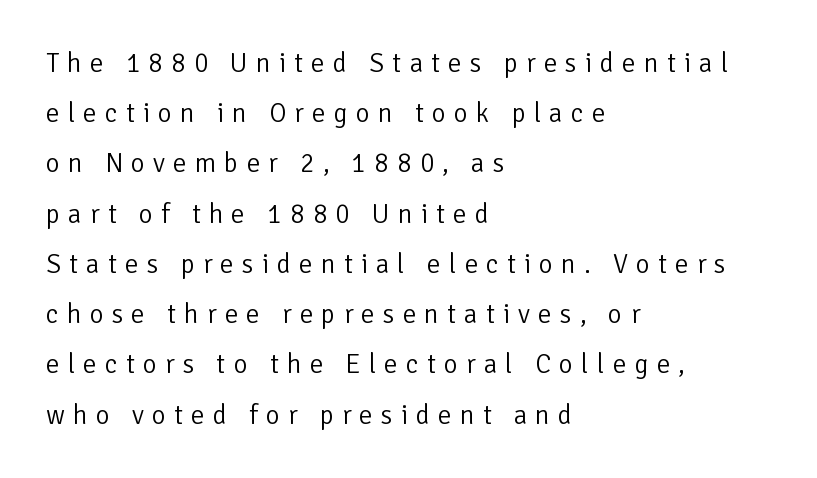
Q: Is the text bold? A: No.
Q: Is the text italic (slanted)? A: No, it is upright.
Q: Is the text underlined? A: No.
Q: How is the paragraph aligned? A: Left-aligned.
Q: Is the spacing between letters normal or unusually wide? A: Unusually wide.
